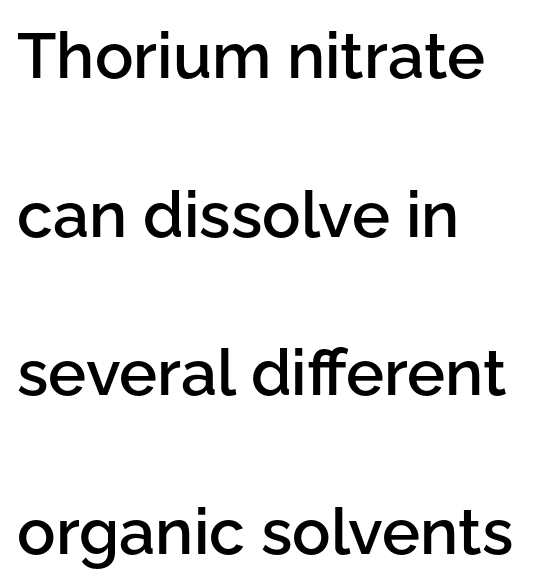
The image shows 64 px semibold sans-serif type, upright; set left-aligned, loose line spacing (2.48x), normal letter spacing, not underlined; low stroke contrast and a medium x-height.
